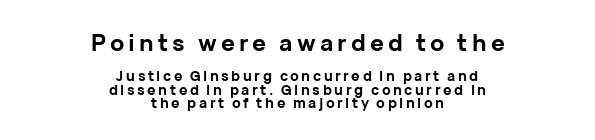
The image shows 23 px bold type, upright; set centered, tight line spacing (0.96x), not underlined; the first (top) block is 1.64x larger.
